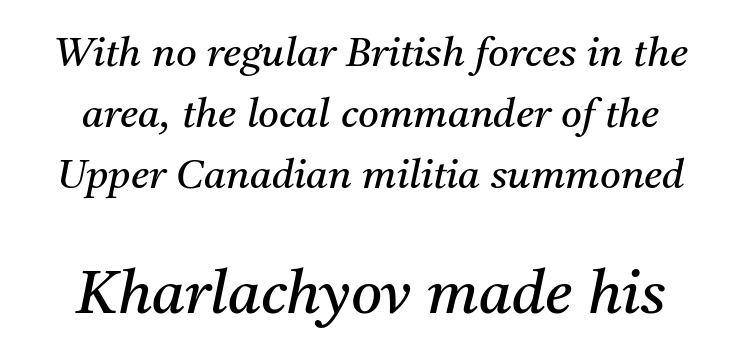
{"serif": "yes", "italic": "yes", "lean": "right", "slant_degrees": 11, "bold": "no", "weight": "regular", "width": "normal", "stroke_contrast": "medium", "x_height": "medium", "monospaced": "no", "underline": "no", "line_spacing": "normal", "line_spacing_ratio": 1.53, "letter_spacing": "normal", "letter_spacing_em": 0.0, "larger_block": "second", "size_ratio": 1.5, "glyph_px": 60}
